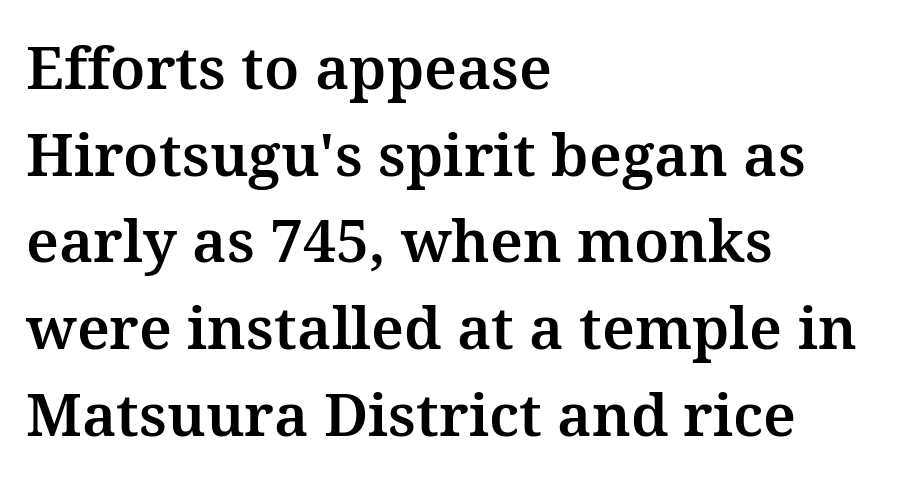
It's the straight-up-and-down kind of type. Little horizontal feet cap the strokes, marking this as serif type. Quick note: underline off. Is this a fixed-width face? No — the glyphs have proportional, varying widths. Tracking here is standard; glyphs follow each other at the usual distance.
